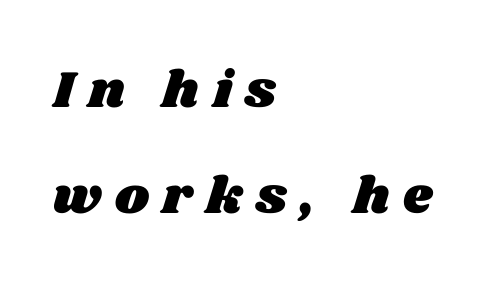
{"width": "wide", "stroke_contrast": "medium", "x_height": "large", "monospaced": "no", "underline": "no", "align": "left", "line_spacing": "loose", "line_spacing_ratio": 2.04, "letter_spacing": "wide", "letter_spacing_em": 0.26, "glyph_px": 52}
